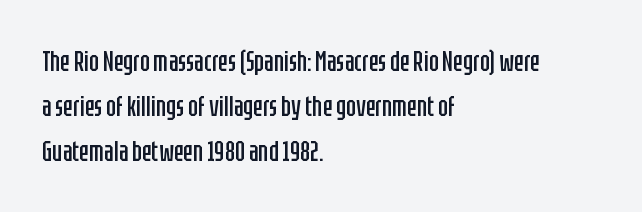
Q: Is the text bold? A: No.
Q: Is the text italic (slanted)? A: No, it is upright.
Q: Is the typeface a serif or a sans-serif typeface? A: Sans-serif.
Q: Is the text underlined? A: No.
Q: How is the paragraph aligned? A: Left-aligned.
Q: Is the spacing between letters normal or unusually wide? A: Normal.
Q: Is the spacing between lines tight, normal or loose? A: Normal.
Q: Width (condensed, normal, or wide)? A: Condensed.
Q: Stroke contrast? A: Low.
Q: x-height? A: Large.
Q: Monospaced? A: No.
